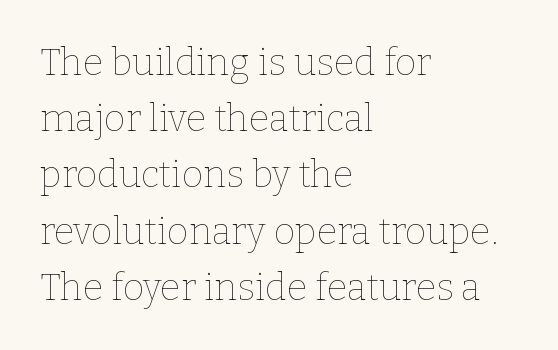
The image shows 37 px thin type, upright; set left-aligned, normal line spacing (1.52x), normal letter spacing, not underlined; low stroke contrast and a medium x-height.
